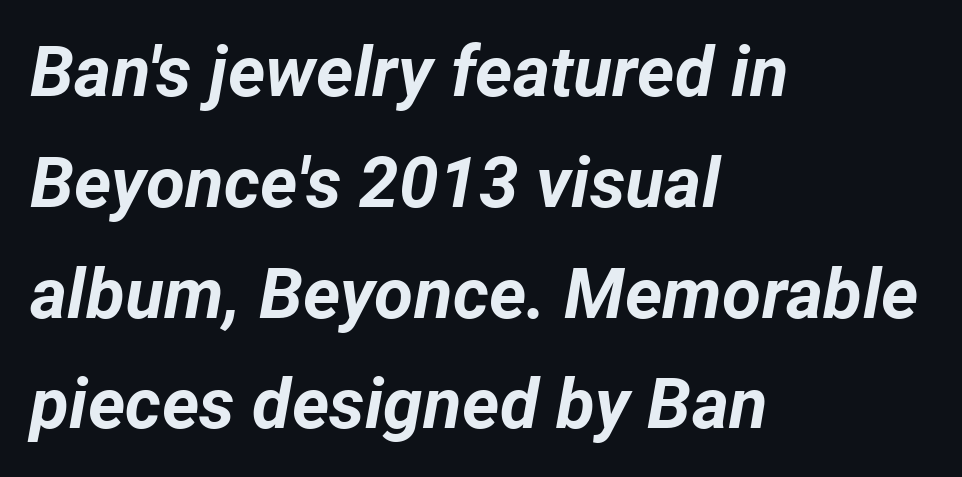
Varying glyph widths throughout — classic text-font behaviour. This sample is left-justified, so line endings fall wherever the words run out. Every character sits at an angle, as italics do. This rendering leaves character spacing at its baseline value. This rendering features lettering with no underline. Line spacing here is normal.
